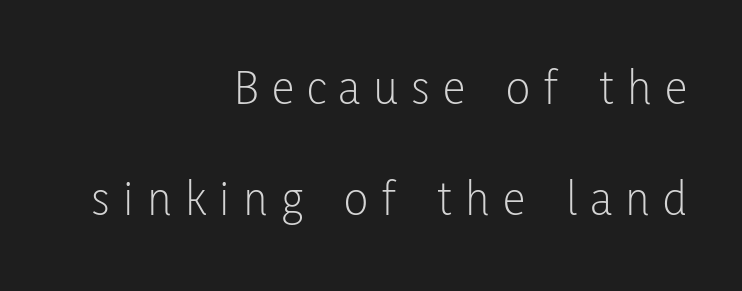
The gaps between neighbouring characters are conspicuously large. These lines stack with their right ends in a neat column. Loosely led — the rows are spread out. The rendering shows plain stroke endings on the letterforms — a sans-serif design. A roman cut, with each character standing at attention. The foot of each line stays bare and open.
